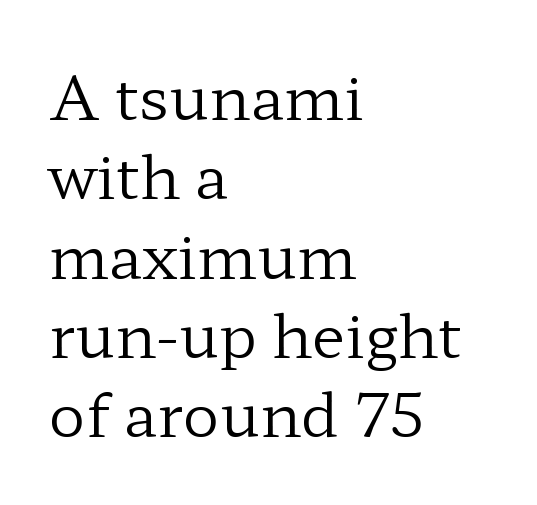
The image shows 61 px regular-weight, wide serif type, upright; set left-aligned, normal line spacing (1.3x), normal letter spacing, not underlined; low stroke contrast and a medium x-height.
